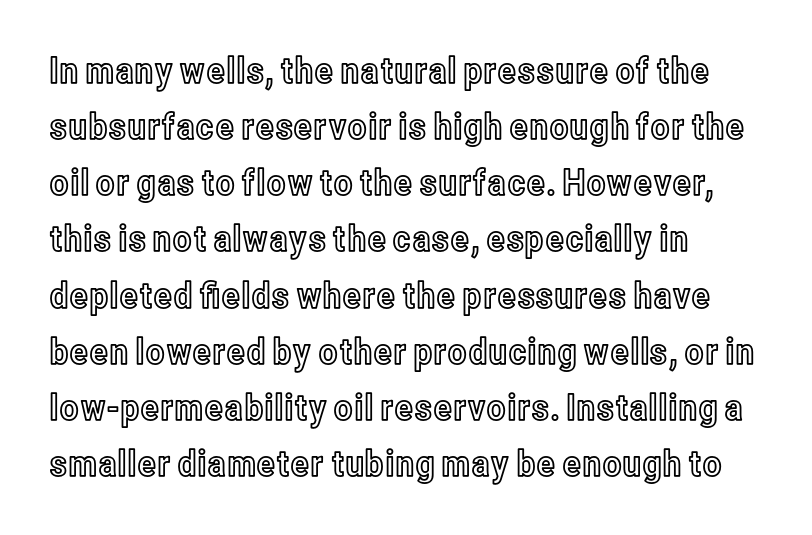
{"italic": "no", "width": "condensed", "x_height": "medium", "monospaced": "no", "underline": "no", "align": "left", "line_spacing": "normal", "line_spacing_ratio": 1.56, "letter_spacing": "normal", "letter_spacing_em": 0.0, "glyph_px": 36}
